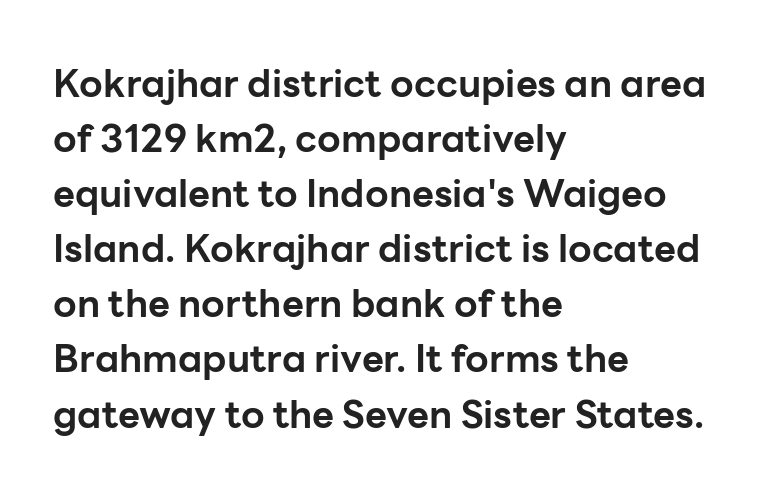
{"serif": "no", "italic": "no", "bold": "yes", "weight": "bold", "width": "normal", "stroke_contrast": "low", "x_height": "medium", "monospaced": "no", "underline": "no", "align": "left", "line_spacing": "normal", "line_spacing_ratio": 1.45, "letter_spacing": "normal", "letter_spacing_em": 0.0, "glyph_px": 38}
